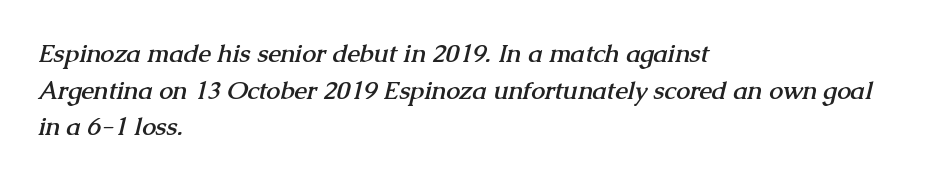
Q: Is the text bold? A: Yes.
Q: Is the text underlined? A: No.
Q: How is the paragraph aligned? A: Left-aligned.
Q: Is the spacing between letters normal or unusually wide? A: Normal.
Q: Is the spacing between lines tight, normal or loose? A: Normal.
